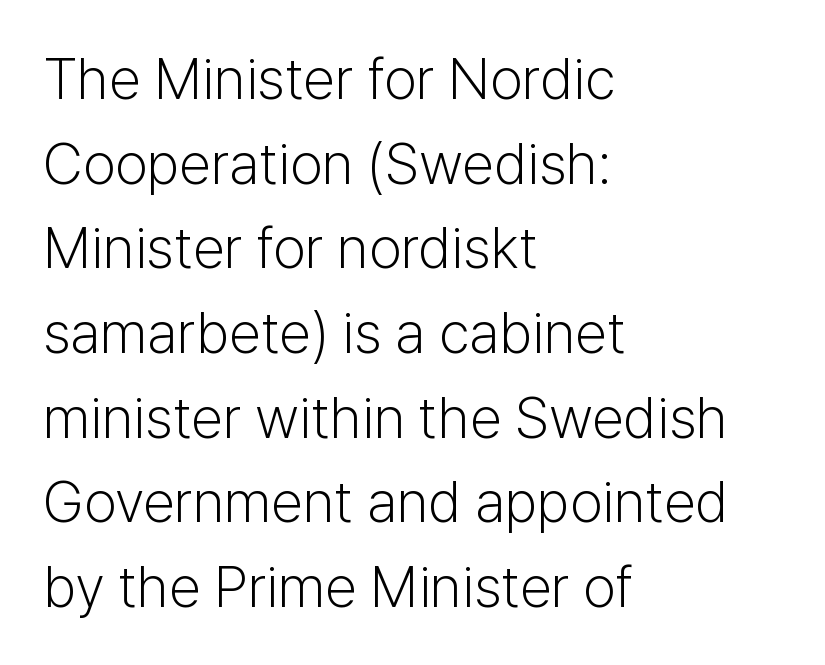
{"serif": "no", "italic": "no", "bold": "no", "weight": "light", "width": "normal", "stroke_contrast": "low", "x_height": "medium", "monospaced": "no", "underline": "no", "align": "left", "line_spacing": "normal", "line_spacing_ratio": 1.46, "letter_spacing": "normal", "letter_spacing_em": 0.0, "glyph_px": 58}
